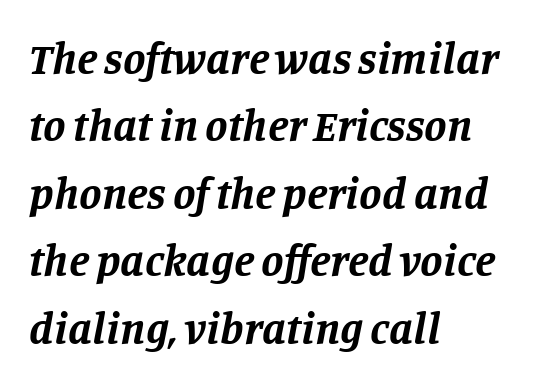
The image shows 45 px bold serif type, italic (leaning right); set left-aligned, normal line spacing (1.5x), normal letter spacing, not underlined; low stroke contrast and a large x-height.
